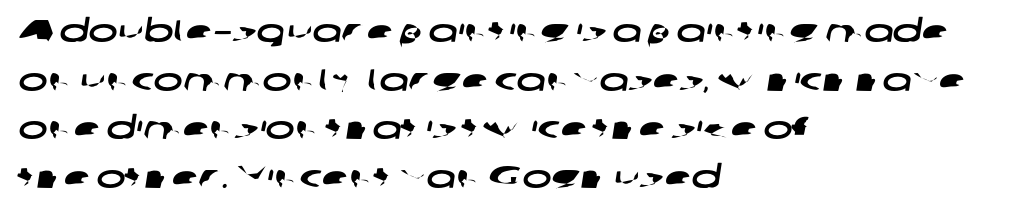
The image shows 31 px wide sans-serif type; set left-aligned, normal line spacing (1.57x), normal letter spacing, not underlined; low stroke contrast and a medium x-height.
